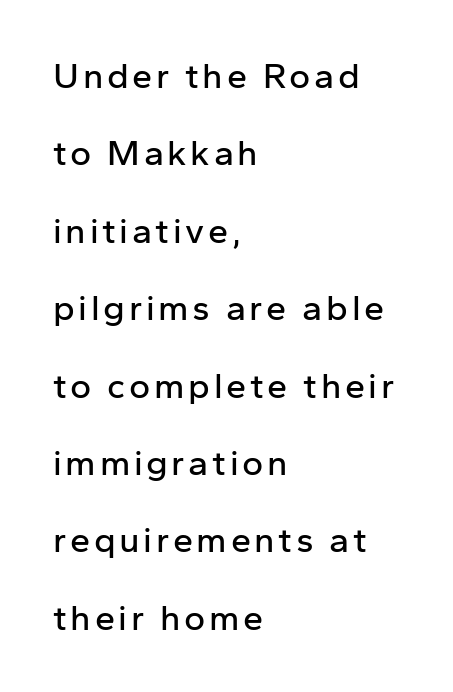
{"serif": "no", "italic": "no", "width": "normal", "stroke_contrast": "low", "x_height": "medium", "monospaced": "no", "underline": "no", "align": "left", "line_spacing": "loose", "line_spacing_ratio": 2.15, "glyph_px": 36}
